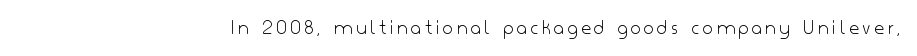
The image shows 21 px text type, upright; set not underlined.
